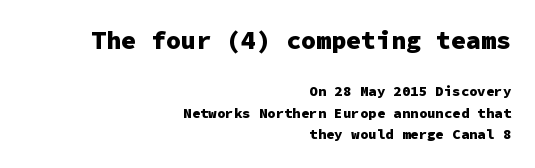
{"italic": "no", "bold": "yes", "underline": "no", "align": "right", "line_spacing": "normal", "line_spacing_ratio": 1.53, "letter_spacing": "normal", "letter_spacing_em": 0.0, "larger_block": "first", "size_ratio": 1.79, "glyph_px": 25}
